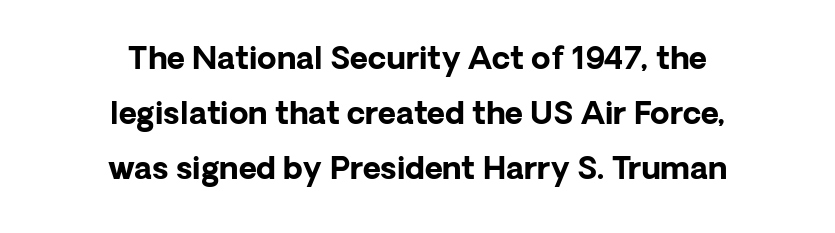
Q: Is the text bold? A: Yes.
Q: Is the text italic (slanted)? A: No, it is upright.
Q: Is the typeface a serif or a sans-serif typeface? A: Sans-serif.
Q: Is the text underlined? A: No.
Q: How is the paragraph aligned? A: Centered.
Q: Is the spacing between letters normal or unusually wide? A: Normal.
Q: Width (condensed, normal, or wide)? A: Normal.
Q: Stroke contrast? A: Low.
Q: x-height? A: Medium.
Q: Monospaced? A: No.
